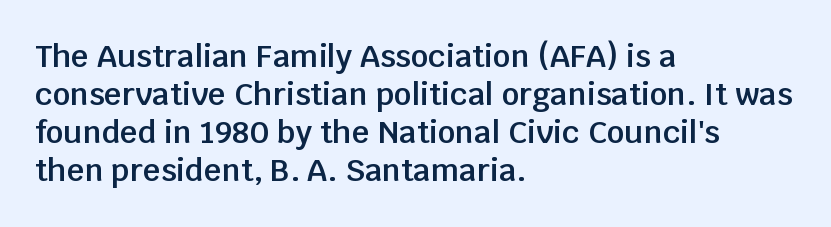
The image shows 31 px semibold sans-serif type, upright; set left-aligned, line spacing 1.23x, normal letter spacing, not underlined; low stroke contrast and a large x-height.
